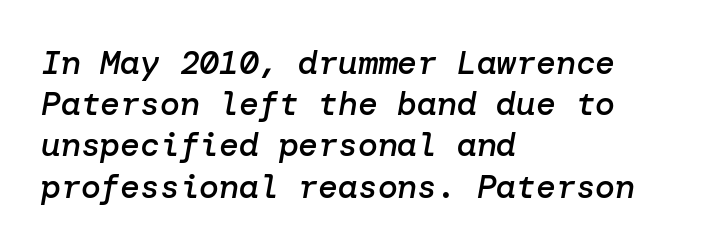
Q: Is the text bold? A: Semi-bold.
Q: Is the text italic (slanted)? A: Yes, it leans right by about 10 degrees.
Q: Is the text underlined? A: No.
Q: How is the paragraph aligned? A: Left-aligned.
Q: Is the spacing between letters normal or unusually wide? A: Normal.
Q: Is the spacing between lines tight, normal or loose? A: Normal.
Q: Width (condensed, normal, or wide)? A: Normal.
Q: Stroke contrast? A: Low.
Q: x-height? A: Medium.
